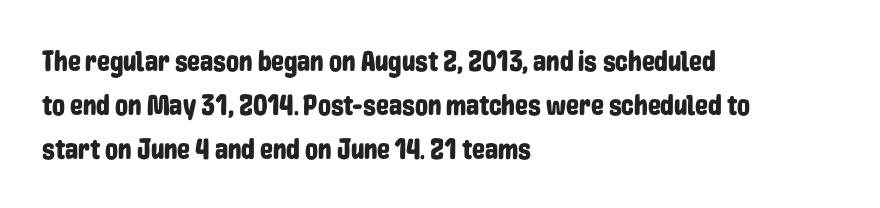
Q: Is the text italic (slanted)? A: No, it is upright.
Q: Is the typeface a serif or a sans-serif typeface? A: Sans-serif.
Q: Is the text underlined? A: No.
Q: How is the paragraph aligned? A: Left-aligned.
Q: Is the spacing between letters normal or unusually wide? A: Normal.
Q: Is the spacing between lines tight, normal or loose? A: Normal.
Q: Width (condensed, normal, or wide)? A: Condensed.
Q: Stroke contrast? A: Low.
Q: x-height? A: Medium.
Q: Monospaced? A: No.
